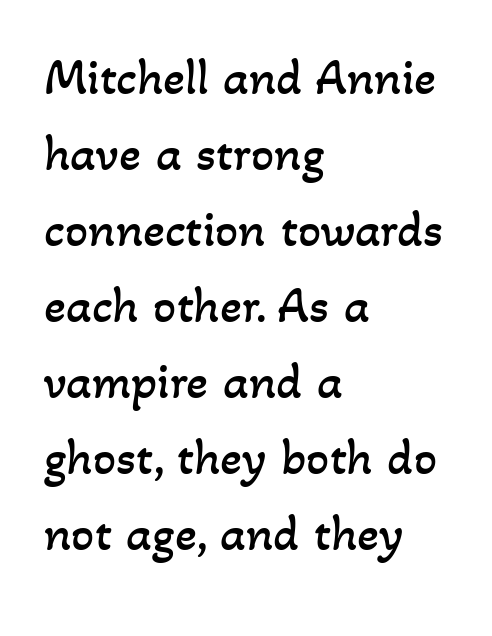
Q: Is the text bold? A: No.
Q: Is the text underlined? A: No.
Q: How is the paragraph aligned? A: Left-aligned.
Q: Is the spacing between letters normal or unusually wide? A: Normal.
Q: Is the spacing between lines tight, normal or loose? A: Normal.
Q: Width (condensed, normal, or wide)? A: Normal.
Q: Stroke contrast? A: Low.
Q: x-height? A: Small.
Q: Monospaced? A: No.
